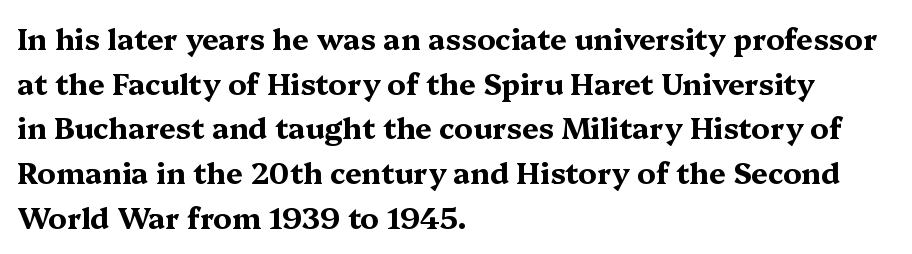
On the weight axis this lands at bold, roughly 700. A typesetter would call this zero additional tracking. A roman cut, with each character standing at attention. A typesetter would call this leading conventional body-copy spacing. The paragraph shown leans on its left margin.
